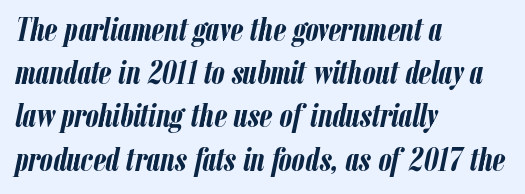
The image shows 33 px semibold, condensed type, italic (leaning right); set left-aligned, normal line spacing (1.31x), normal letter spacing, not underlined; low stroke contrast and a medium x-height.
